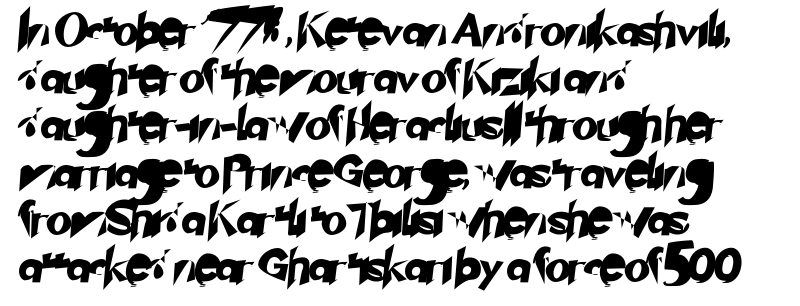
The image shows 33 px sans-serif type; set left-aligned, normal line spacing (1.43x), normal letter spacing, not underlined; low stroke contrast and a small x-height.
